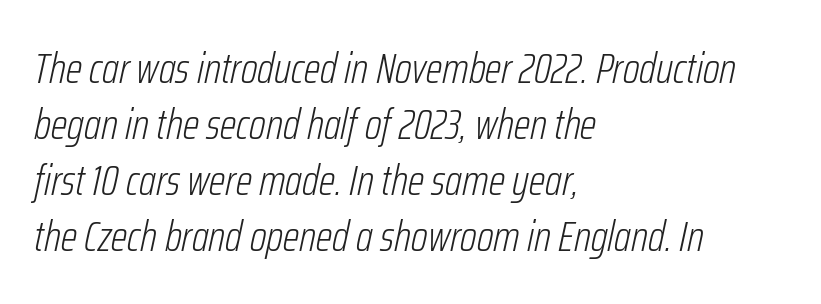
{"italic": "yes", "lean": "right", "slant_degrees": 12, "bold": "no", "weight": "light", "width": "condensed", "stroke_contrast": "low", "x_height": "medium", "monospaced": "no", "underline": "no", "align": "left", "line_spacing": "normal", "line_spacing_ratio": 1.3, "letter_spacing": "normal", "letter_spacing_em": 0.0, "glyph_px": 43}
